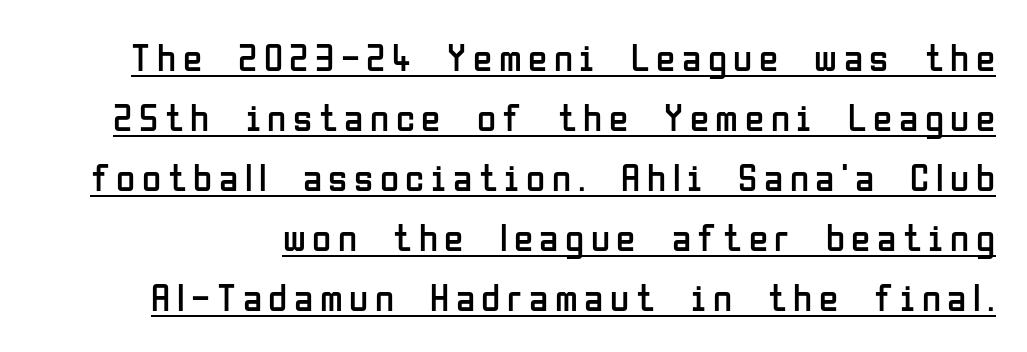
The image shows 39 px regular-weight, condensed sans-serif type, upright; set normal line spacing (1.54x), underlined; low stroke contrast and a medium x-height.
